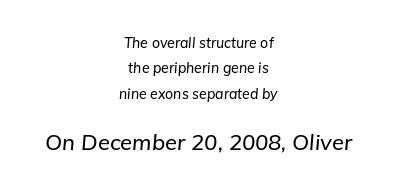
The image shows 22 px text type, italic (leaning right); set centered, line spacing 1.81x, normal letter spacing, not underlined; the second (bottom) block is 1.57x larger.
